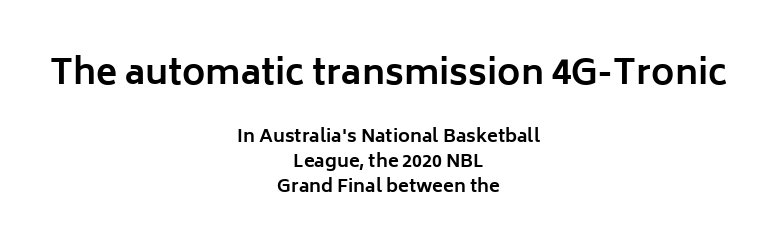
Q: Is the text bold? A: Yes.
Q: Is the text italic (slanted)? A: No, it is upright.
Q: Is the typeface a serif or a sans-serif typeface? A: Sans-serif.
Q: Is the text underlined? A: No.
Q: How is the paragraph aligned? A: Centered.
Q: Is the spacing between letters normal or unusually wide? A: Normal.
Q: Is the spacing between lines tight, normal or loose? A: Normal.
Q: Which block of text is set in a larger size, the first (top) or the second (bottom)? A: The first (top) one.
Q: Width (condensed, normal, or wide)? A: Normal.
Q: Stroke contrast? A: Low.
Q: x-height? A: Medium.
Q: Monospaced? A: No.
